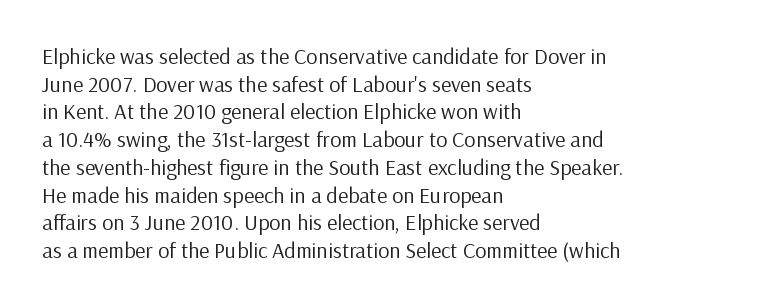
The typeface has the unassuming heft of standard copy or less. Vertical strokes here are truly vertical. A clean baseline with only descenders dipping below it. Default kerning and tracking; the words read as compact shapes.
